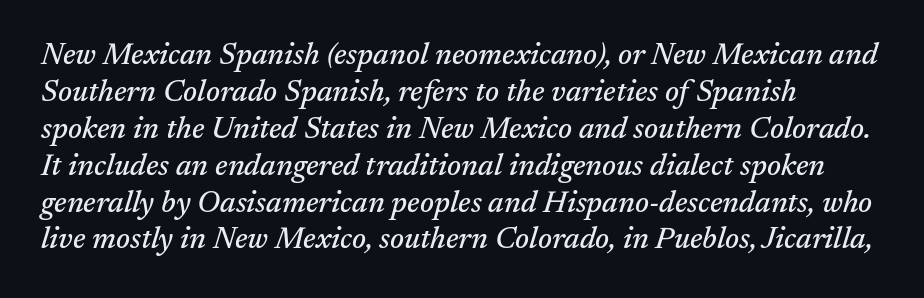
{"serif": "yes", "italic": "yes", "lean": "right", "slant_degrees": 17, "width": "normal", "stroke_contrast": "medium", "x_height": "medium", "monospaced": "no", "underline": "no", "align": "left", "line_spacing_ratio": 1.23, "letter_spacing": "normal", "letter_spacing_em": 0.0, "glyph_px": 30}
